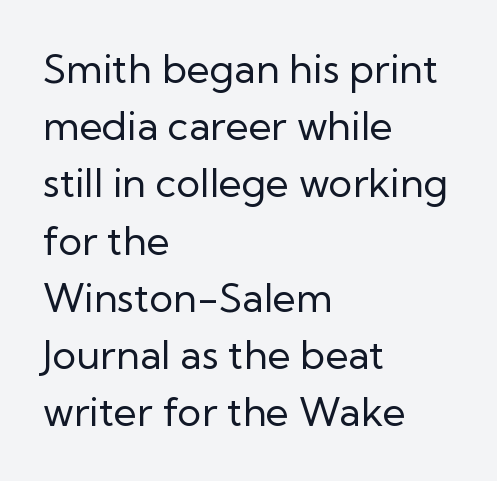
Q: Is the text bold? A: No.
Q: Is the text italic (slanted)? A: No, it is upright.
Q: Is the typeface a serif or a sans-serif typeface? A: Sans-serif.
Q: Is the text underlined? A: No.
Q: How is the paragraph aligned? A: Left-aligned.
Q: Is the spacing between letters normal or unusually wide? A: Normal.
Q: Is the spacing between lines tight, normal or loose? A: Normal.
Q: Width (condensed, normal, or wide)? A: Normal.
Q: Stroke contrast? A: Low.
Q: x-height? A: Medium.
Q: Monospaced? A: No.
